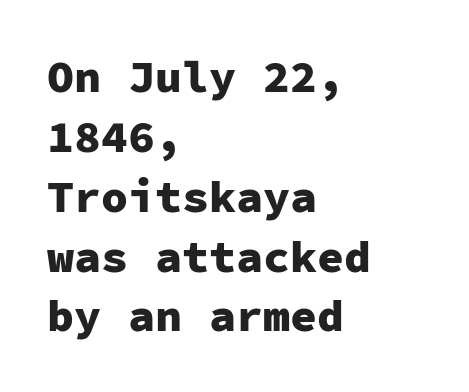
The image shows 45 px heavy sans-serif type, upright, monospaced; set left-aligned, normal line spacing (1.33x), normal letter spacing, not underlined; low stroke contrast and a medium x-height.
